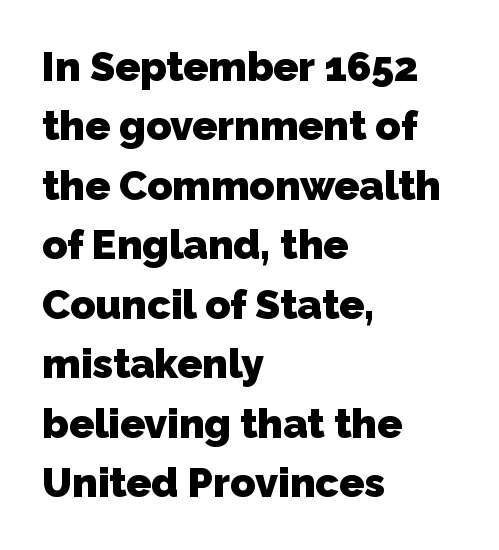
The image shows 41 px heavy sans-serif type; set left-aligned, normal line spacing (1.45x), normal letter spacing, not underlined; low stroke contrast and a medium x-height.
